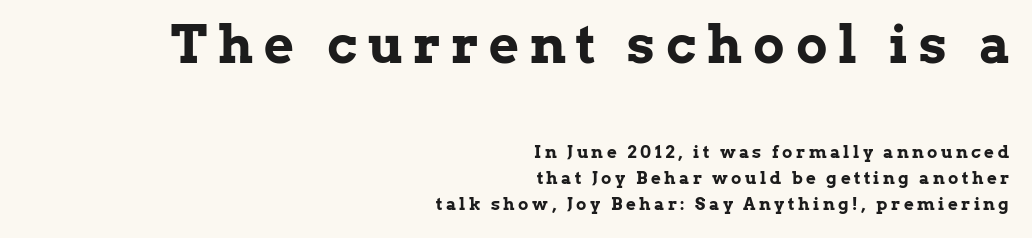
The image shows 52 px bold serif type, upright; set right-aligned, normal line spacing (1.54x), unusually wide letter spacing (+0.21 em), not underlined; the first (top) block is 3.06x larger; low stroke contrast and a medium x-height.
